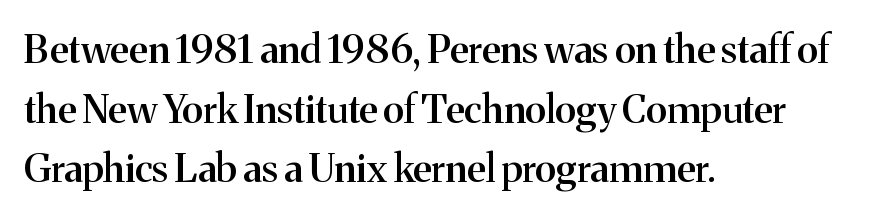
{"serif": "yes", "italic": "no", "bold": "semi", "weight": "semibold", "width": "normal", "stroke_contrast": "medium", "x_height": "medium", "monospaced": "no", "underline": "no", "align": "left", "line_spacing": "normal", "line_spacing_ratio": 1.53, "letter_spacing": "normal", "letter_spacing_em": 0.0, "glyph_px": 39}
